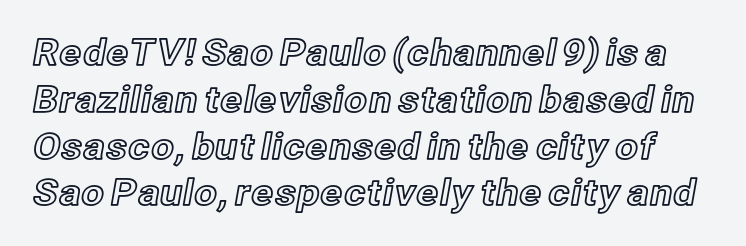
Do the characters align in a grid? No, the font is proportional. The passage shown stacks its lines at a standard gap. The rendering keeps characters at their native spacing.
